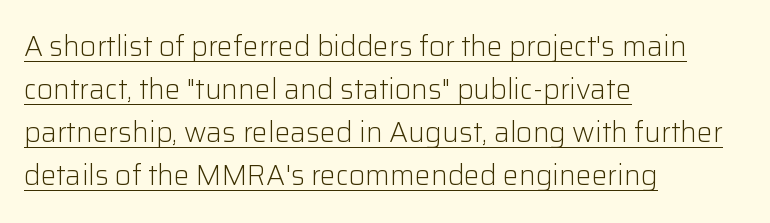
The image shows 28 px light sans-serif type, upright; set left-aligned, normal line spacing (1.54x), normal letter spacing, underlined; low stroke contrast and a medium x-height.
